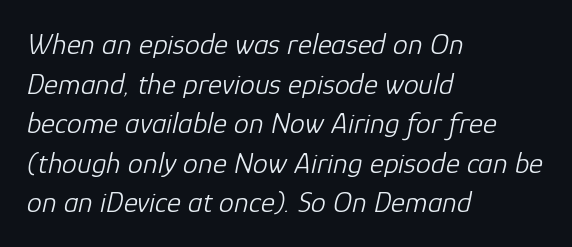
Emphasis-style slanted type is in use. Letters have the restrained weight of plain body copy at most. In terms of leading, this rendering sits right in the middle. The gap between lines stays unmarked.
